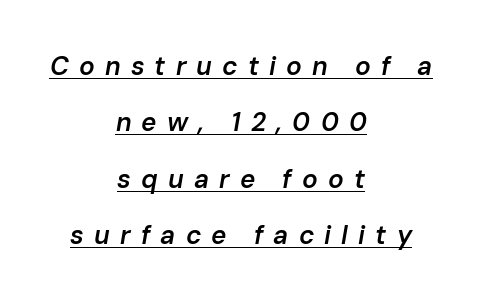
{"italic": "yes", "lean": "right", "slant_degrees": 10, "bold": "semi", "underline": "yes", "align": "center", "line_spacing": "loose", "line_spacing_ratio": 2.17, "letter_spacing": "wide", "letter_spacing_em": 0.39, "glyph_px": 26}
